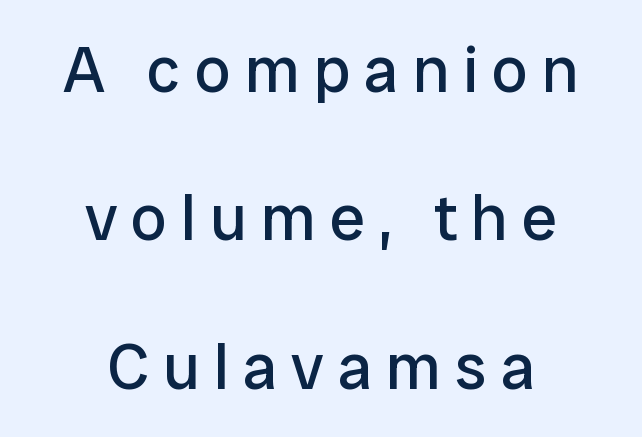
Q: Is the text bold? A: No.
Q: Is the text italic (slanted)? A: No, it is upright.
Q: Is the typeface a serif or a sans-serif typeface? A: Sans-serif.
Q: Is the text underlined? A: No.
Q: How is the paragraph aligned? A: Centered.
Q: Is the spacing between letters normal or unusually wide? A: Unusually wide.
Q: Is the spacing between lines tight, normal or loose? A: Loose.
Q: Width (condensed, normal, or wide)? A: Normal.
Q: Stroke contrast? A: Low.
Q: x-height? A: Medium.
Q: Monospaced? A: No.
